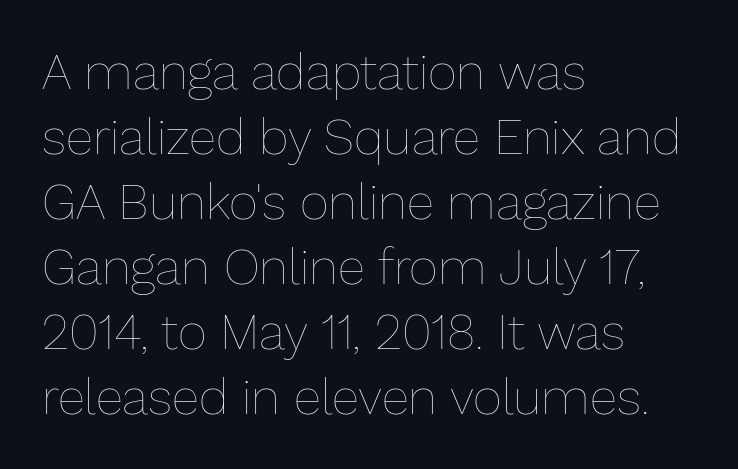
Does the leading feel generous? No, just average. The foot of each line stays bare and open. The face used here is proportionally spaced, like ordinary book or web type. Between one letter and the next there's only the usual sliver of space.
